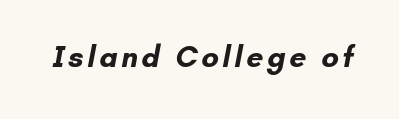
{"serif": "no", "bold": "yes", "weight": "bold", "width": "normal", "stroke_contrast": "low", "x_height": "small", "monospaced": "no", "underline": "no", "glyph_px": 30}
